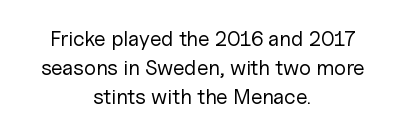
Q: Is the text bold? A: No.
Q: Is the text italic (slanted)? A: No, it is upright.
Q: Is the text underlined? A: No.
Q: How is the paragraph aligned? A: Centered.
Q: Is the spacing between letters normal or unusually wide? A: Normal.
Q: Is the spacing between lines tight, normal or loose? A: Normal.
